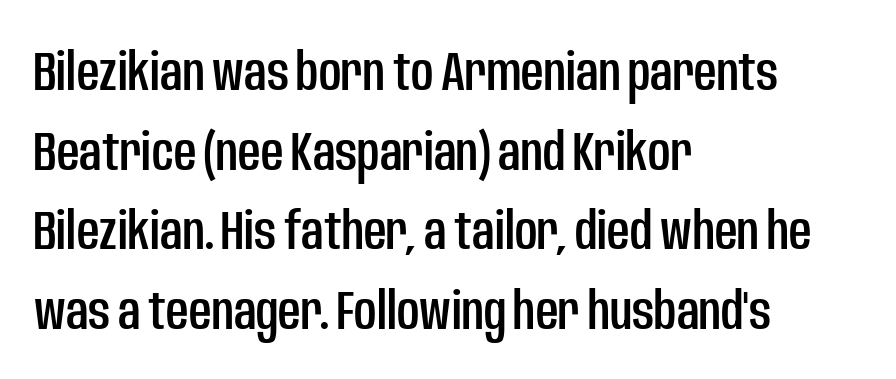
The image shows 55 px condensed sans-serif type, upright; set left-aligned, normal line spacing (1.45x), normal letter spacing, not underlined; low stroke contrast and a large x-height.
